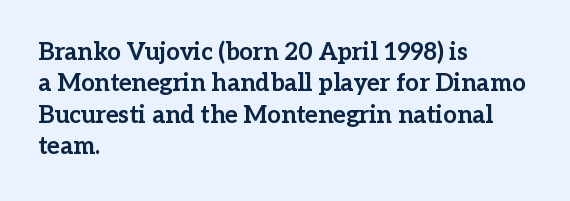
The image shows 24 px bold type, upright; set left-aligned, normal line spacing (1.31x), normal letter spacing, not underlined.
